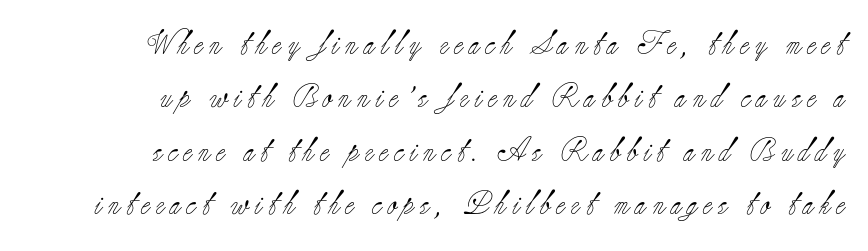
The image shows 24 px text type; set right-aligned, loose line spacing (2.22x), unusually wide letter spacing (+0.26 em), not underlined.
